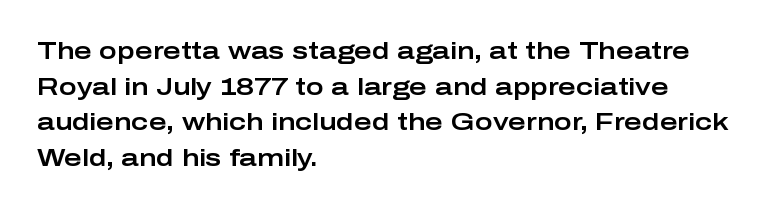
{"italic": "no", "underline": "no", "align": "left", "line_spacing": "normal", "line_spacing_ratio": 1.48, "letter_spacing": "normal", "letter_spacing_em": 0.0, "glyph_px": 24}
